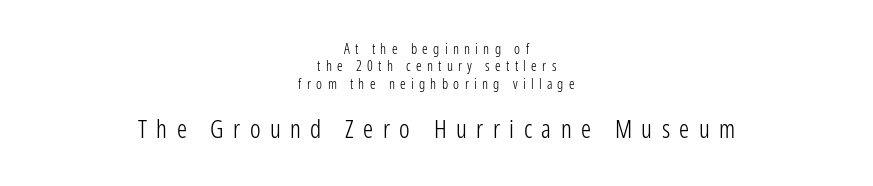
{"italic": "no", "bold": "no", "underline": "no", "align": "center", "line_spacing_ratio": 1.24, "letter_spacing": "wide", "letter_spacing_em": 0.38, "larger_block": "second", "size_ratio": 1.79, "glyph_px": 25}
